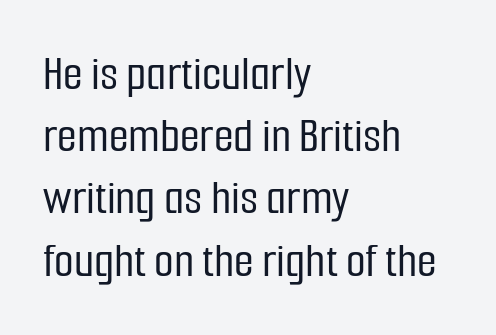
Q: Is the text italic (slanted)? A: No, it is upright.
Q: Is the typeface a serif or a sans-serif typeface? A: Sans-serif.
Q: Is the text underlined? A: No.
Q: How is the paragraph aligned? A: Left-aligned.
Q: Is the spacing between letters normal or unusually wide? A: Normal.
Q: Width (condensed, normal, or wide)? A: Condensed.
Q: Stroke contrast? A: Low.
Q: x-height? A: Medium.
Q: Monospaced? A: No.
